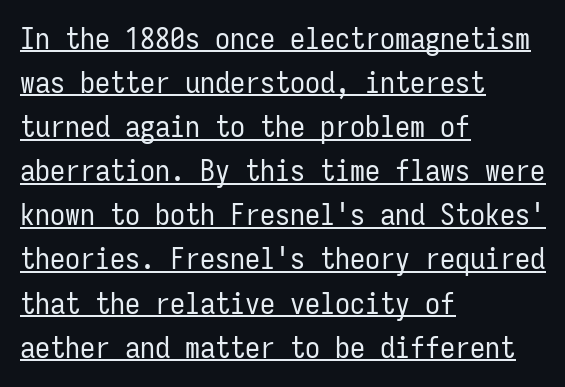
Q: Is the text bold? A: No.
Q: Is the text italic (slanted)? A: No, it is upright.
Q: Is the typeface a serif or a sans-serif typeface? A: Sans-serif.
Q: Is the text underlined? A: Yes.
Q: How is the paragraph aligned? A: Left-aligned.
Q: Is the spacing between letters normal or unusually wide? A: Normal.
Q: Is the spacing between lines tight, normal or loose? A: Normal.
Q: Width (condensed, normal, or wide)? A: Condensed.
Q: Stroke contrast? A: Low.
Q: x-height? A: Medium.
Q: Monospaced? A: Yes.
